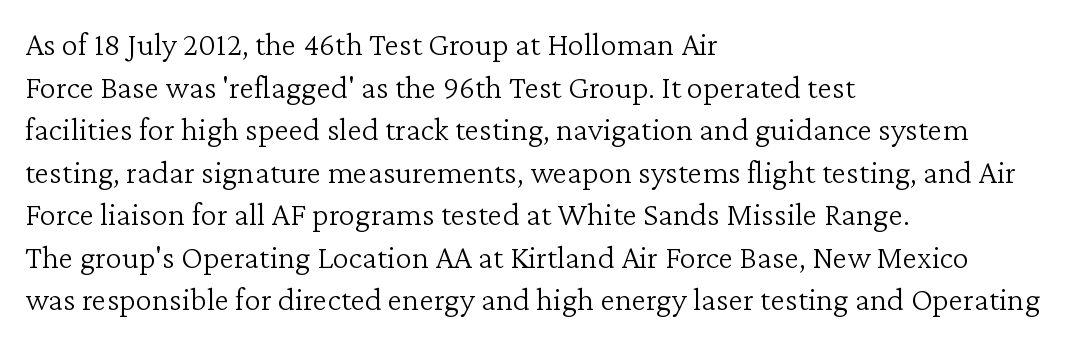
Little horizontal feet cap the strokes, marking this as serif type. You can tell it's not italic because the verticals are truly vertical. Leftover space on each line is placed entirely after the last word. The space directly below the letters is spotless. The gaps between neighbouring characters are ordinary and unremarkable. The passage shown is typed in a proportional face where columns would drift.
